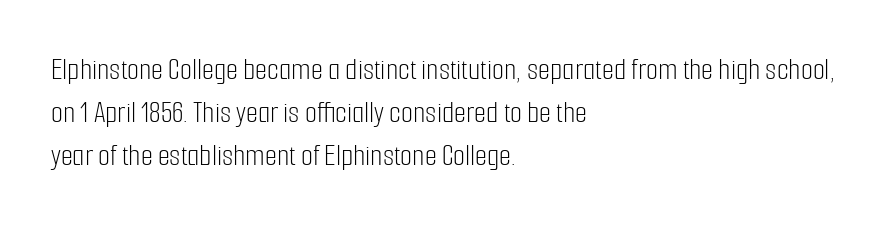
The image shows 31 px light, condensed sans-serif type, upright; set left-aligned, normal line spacing (1.39x), normal letter spacing, not underlined; low stroke contrast and a medium x-height.
